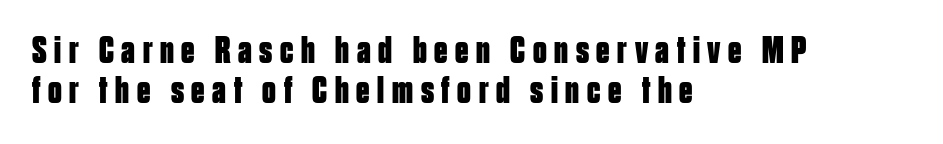
The image shows 38 px bold, condensed sans-serif type, upright; set left-aligned, tight line spacing (1.06x), unusually wide letter spacing (+0.2 em), not underlined; low stroke contrast and a large x-height.
